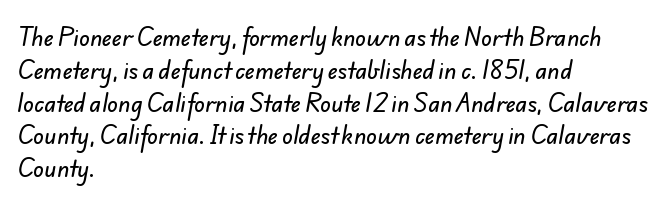
No word sits above an underline. The lines sit at an ordinary, default distance from one another. Is the letter spacing exaggerated? No — it looks like the ordinary default. Caption: multi-line text, flush left, ragged right.
